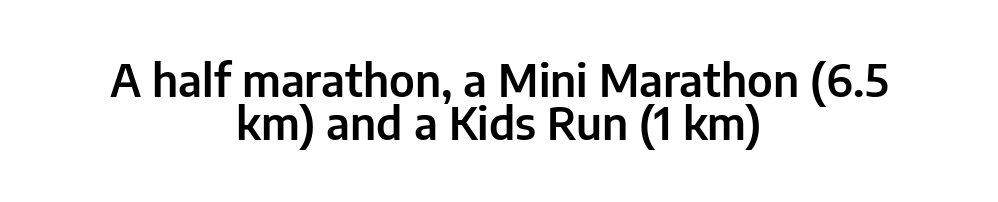
Q: Is the text italic (slanted)? A: No, it is upright.
Q: Is the typeface a serif or a sans-serif typeface? A: Sans-serif.
Q: Is the text underlined? A: No.
Q: How is the paragraph aligned? A: Centered.
Q: Is the spacing between letters normal or unusually wide? A: Normal.
Q: Is the spacing between lines tight, normal or loose? A: Tight.
Q: Width (condensed, normal, or wide)? A: Normal.
Q: Stroke contrast? A: Low.
Q: x-height? A: Medium.
Q: Monospaced? A: No.
